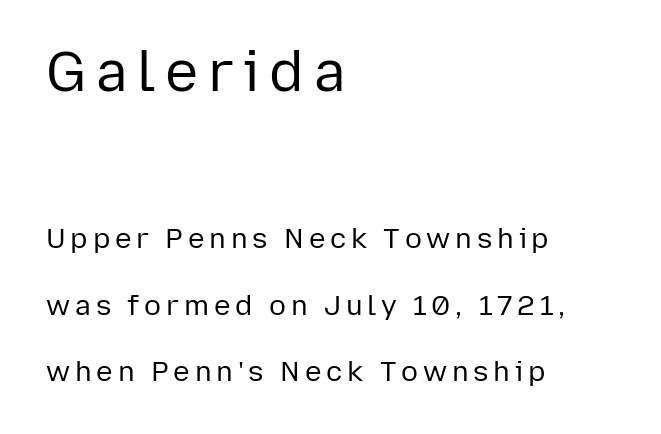
Q: Is the text bold? A: No.
Q: Is the text italic (slanted)? A: No, it is upright.
Q: Is the typeface a serif or a sans-serif typeface? A: Sans-serif.
Q: Is the text underlined? A: No.
Q: How is the paragraph aligned? A: Left-aligned.
Q: Is the spacing between lines tight, normal or loose? A: Loose.
Q: Which block of text is set in a larger size, the first (top) or the second (bottom)? A: The first (top) one.
Q: Width (condensed, normal, or wide)? A: Normal.
Q: Stroke contrast? A: Low.
Q: x-height? A: Medium.
Q: Monospaced? A: No.
